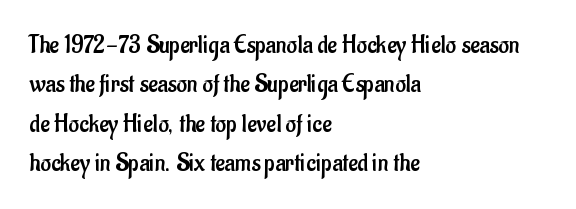
The image shows 26 px text type, upright; set left-aligned, normal line spacing (1.51x), normal letter spacing, not underlined.
